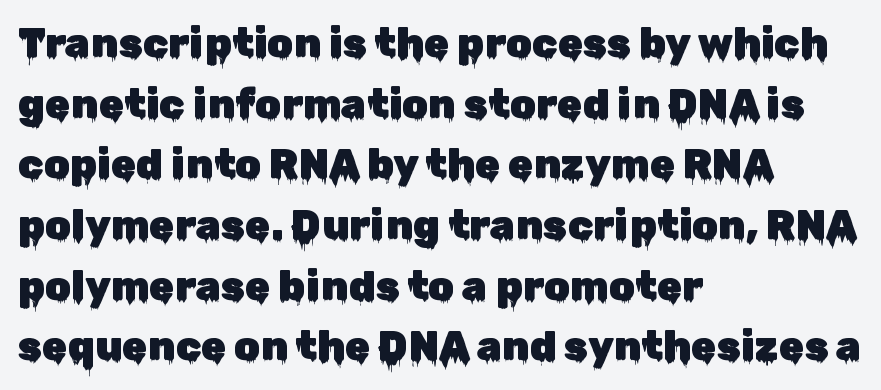
{"serif": "no", "italic": "no", "width": "normal", "stroke_contrast": "low", "x_height": "medium", "monospaced": "no", "underline": "no", "align": "left", "line_spacing": "normal", "line_spacing_ratio": 1.48, "letter_spacing": "normal", "letter_spacing_em": 0.0, "glyph_px": 41}
